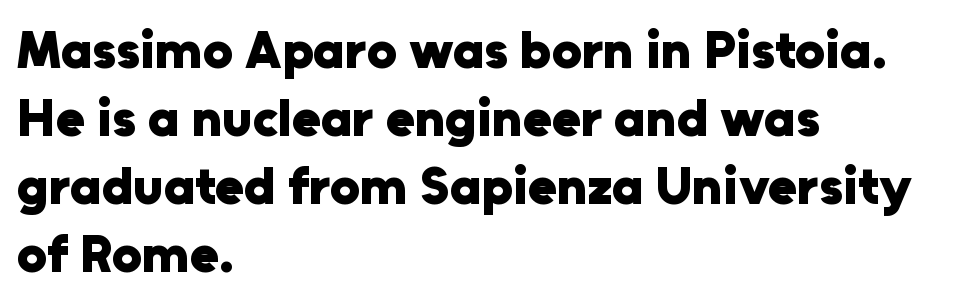
{"serif": "no", "italic": "no", "bold": "yes", "weight": "heavy", "width": "normal", "stroke_contrast": "low", "x_height": "medium", "monospaced": "no", "underline": "no", "align": "left", "line_spacing": "normal", "line_spacing_ratio": 1.28, "letter_spacing": "normal", "letter_spacing_em": 0.0, "glyph_px": 53}
